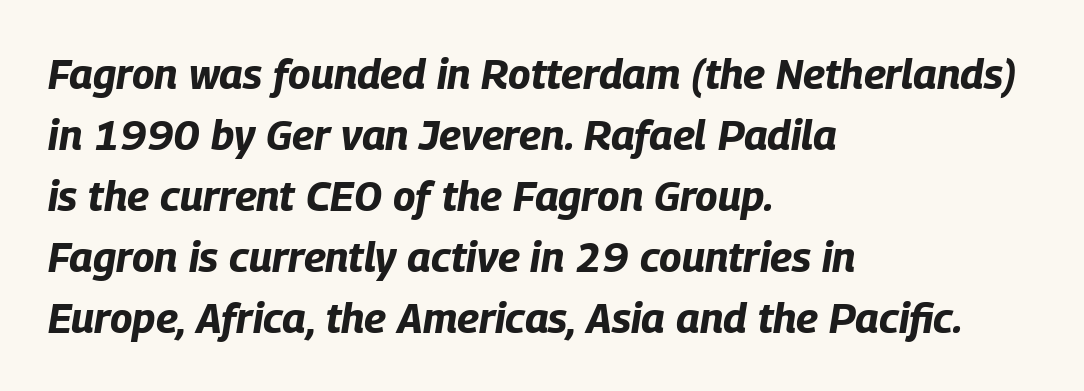
{"italic": "yes", "lean": "right", "slant_degrees": 9, "bold": "yes", "weight": "bold", "width": "condensed", "stroke_contrast": "low", "x_height": "large", "monospaced": "no", "underline": "no", "align": "left", "line_spacing": "normal", "line_spacing_ratio": 1.45, "letter_spacing": "normal", "letter_spacing_em": 0.0, "glyph_px": 42}
